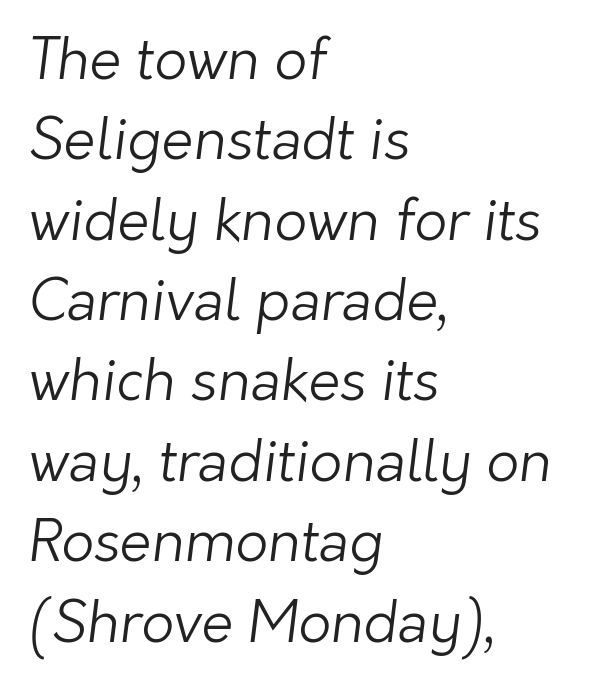
A typesetter would label this face a sans. You could not count columns in this text — the font is proportionally spaced. Stem width sits at or under what a default text font uses. Line spacing here is normal. Every row of glyphs begins at an identical x-position on the left.
